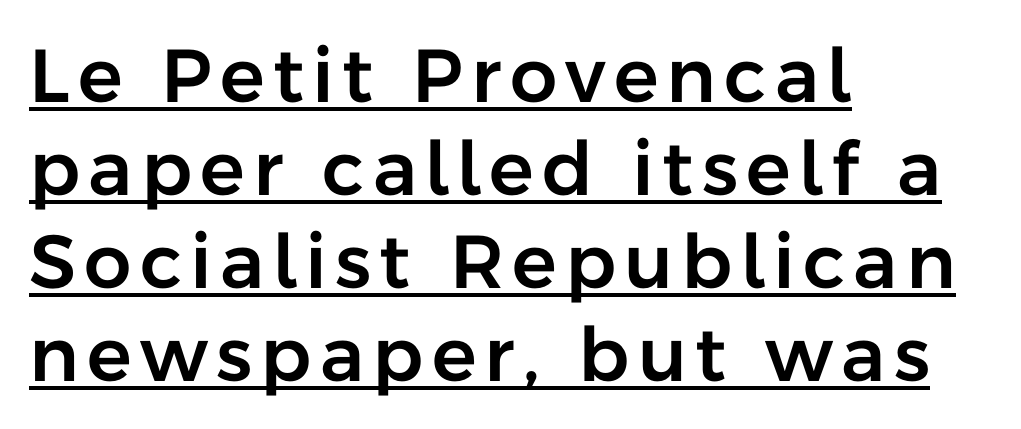
The image shows 75 px sans-serif type, upright; set left-aligned, line spacing 1.24x, underlined; low stroke contrast and a medium x-height.
